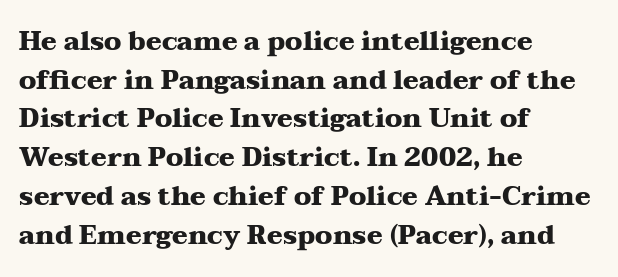
The image shows 26 px bold type, upright; set left-aligned, normal line spacing (1.49x), normal letter spacing, not underlined.
